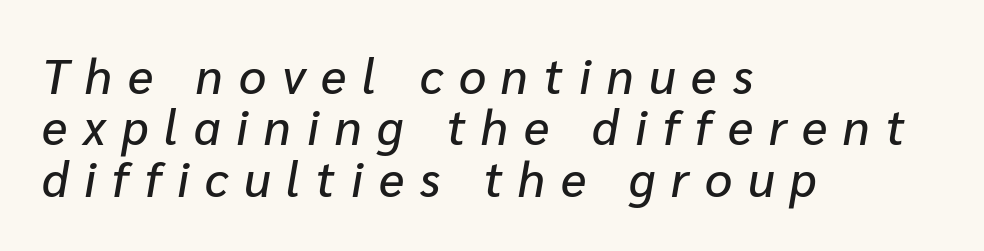
{"italic": "yes", "lean": "right", "slant_degrees": 10, "width": "normal", "stroke_contrast": "low", "x_height": "medium", "monospaced": "no", "underline": "no", "align": "left", "line_spacing": "tight", "line_spacing_ratio": 1.07, "letter_spacing": "wide", "letter_spacing_em": 0.33, "glyph_px": 48}
